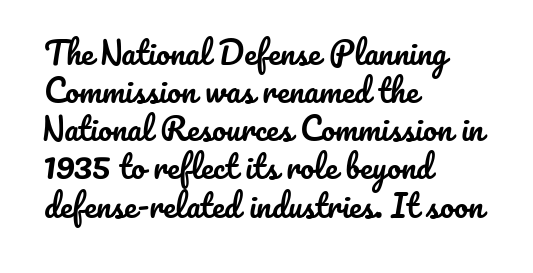
Is this a fixed-width face? No — the glyphs have proportional, varying widths. The passage is arranged the way most books set body copy — flush left. No word sits above an underline.
